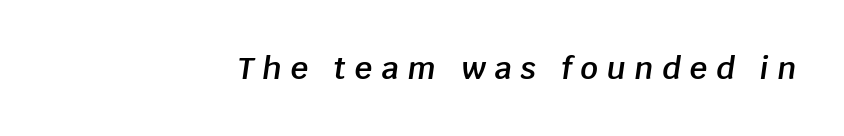
Q: Is the text bold? A: Semi-bold.
Q: Is the text italic (slanted)? A: Yes, it leans right by about 8 degrees.
Q: Is the text underlined? A: No.
Q: How is the paragraph aligned? A: Right-aligned.
Q: Is the spacing between letters normal or unusually wide? A: Unusually wide.
Q: Width (condensed, normal, or wide)? A: Normal.
Q: Stroke contrast? A: Low.
Q: x-height? A: Large.
Q: Monospaced? A: No.
